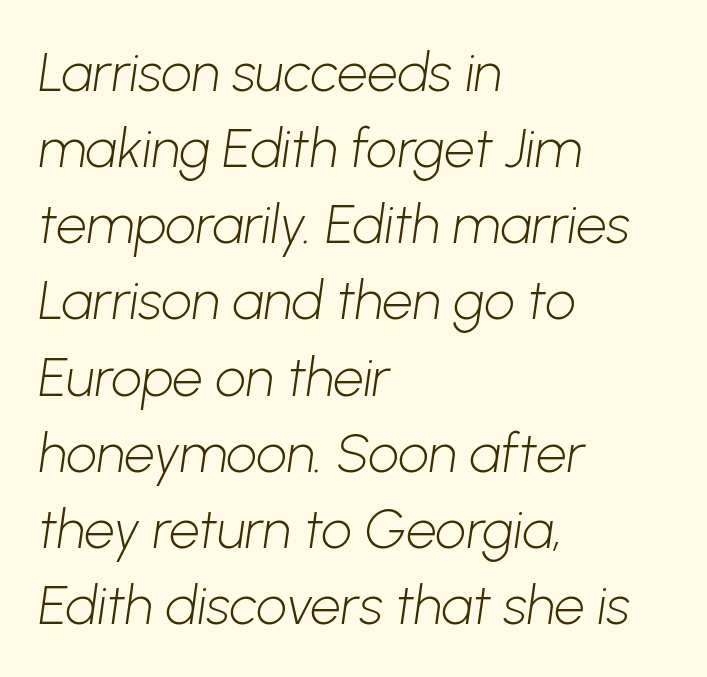
{"serif": "no", "bold": "no", "weight": "light", "width": "normal", "stroke_contrast": "low", "x_height": "medium", "monospaced": "no", "underline": "no", "align": "left", "line_spacing": "normal", "line_spacing_ratio": 1.41, "letter_spacing": "normal", "letter_spacing_em": 0.0, "glyph_px": 54}
